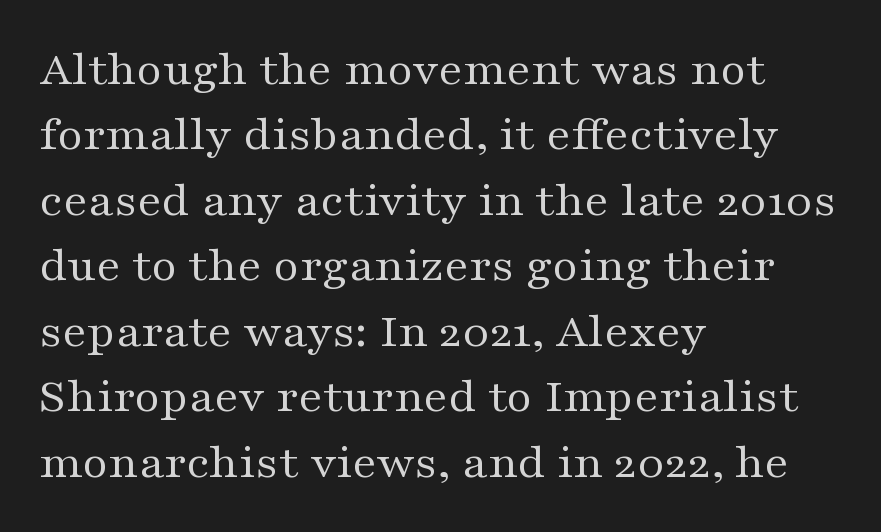
{"serif": "yes", "italic": "no", "bold": "no", "weight": "regular", "width": "wide", "stroke_contrast": "medium", "x_height": "medium", "monospaced": "no", "underline": "no", "align": "left", "line_spacing": "normal", "line_spacing_ratio": 1.31, "letter_spacing": "normal", "letter_spacing_em": 0.0, "glyph_px": 50}
